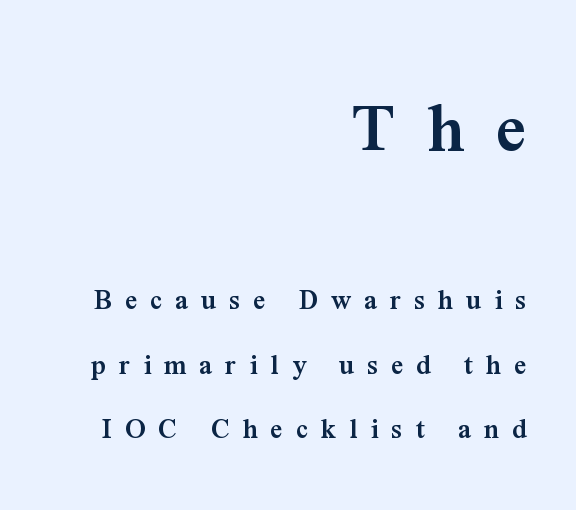
{"serif": "yes", "italic": "no", "bold": "semi", "weight": "semibold", "width": "normal", "stroke_contrast": "medium", "x_height": "medium", "monospaced": "no", "underline": "no", "align": "right", "line_spacing": "loose", "line_spacing_ratio": 2.15, "letter_spacing": "wide", "letter_spacing_em": 0.43, "larger_block": "first", "size_ratio": 2.47, "glyph_px": 74}
